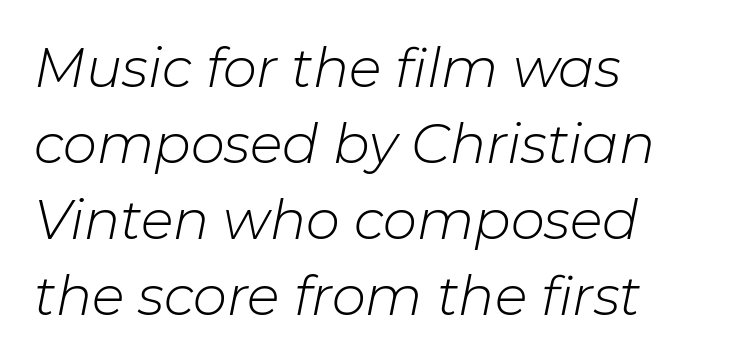
The image shows 54 px light type, italic (leaning right); set left-aligned, normal line spacing (1.41x), normal letter spacing, not underlined; low stroke contrast and a medium x-height.
